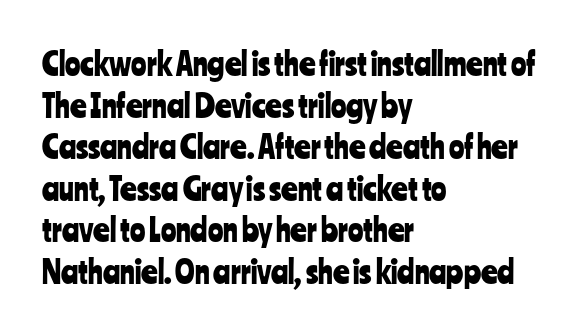
Check the space under the baseline: it is left empty. Nope, no serifs anywhere on these letters. Horizontal alignment here is leftward, the default for most running prose. Tracking value appears to be zero — textbook default spacing.
